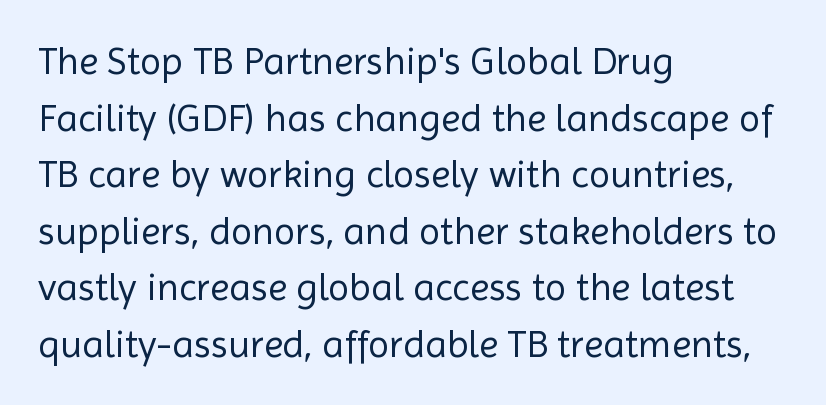
Q: Is the text bold? A: No.
Q: Is the text italic (slanted)? A: No, it is upright.
Q: Is the typeface a serif or a sans-serif typeface? A: Sans-serif.
Q: Is the text underlined? A: No.
Q: How is the paragraph aligned? A: Left-aligned.
Q: Is the spacing between letters normal or unusually wide? A: Normal.
Q: Is the spacing between lines tight, normal or loose? A: Normal.
Q: Width (condensed, normal, or wide)? A: Normal.
Q: x-height? A: Medium.
Q: Monospaced? A: No.
